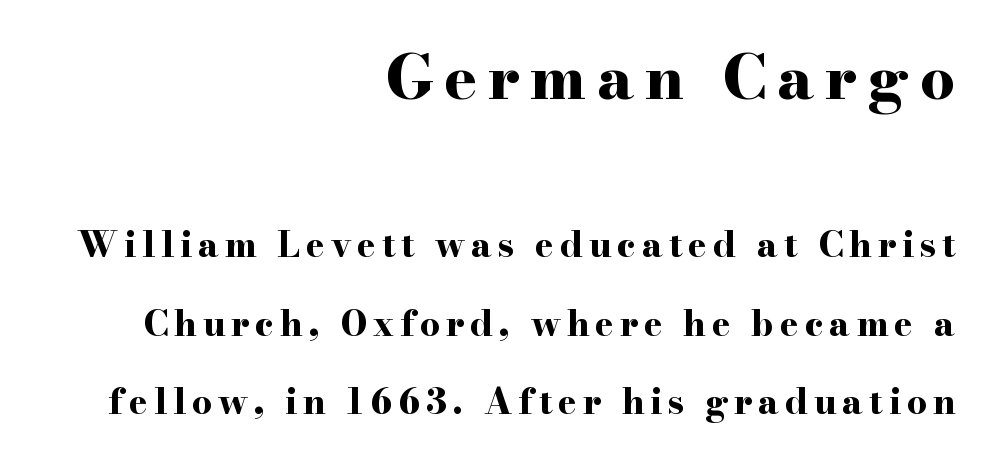
Q: Is the text bold? A: Yes.
Q: Is the text italic (slanted)? A: No, it is upright.
Q: Is the typeface a serif or a sans-serif typeface? A: Serif.
Q: Is the text underlined? A: No.
Q: How is the paragraph aligned? A: Right-aligned.
Q: Is the spacing between lines tight, normal or loose? A: Loose.
Q: Which block of text is set in a larger size, the first (top) or the second (bottom)? A: The first (top) one.
Q: Width (condensed, normal, or wide)? A: Wide.
Q: Stroke contrast? A: High.
Q: x-height? A: Small.
Q: Monospaced? A: No.
